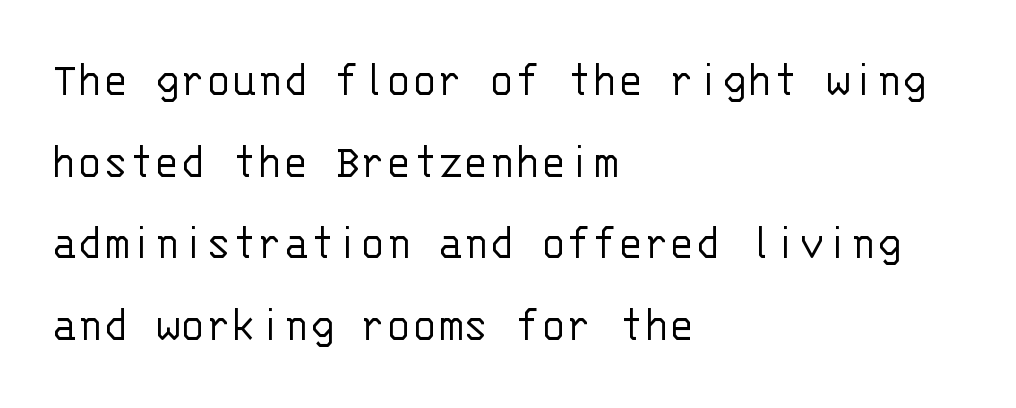
The image shows 53 px light sans-serif type, upright, monospaced; set left-aligned, normal line spacing (1.54x), normal letter spacing, not underlined; low stroke contrast and a large x-height.
